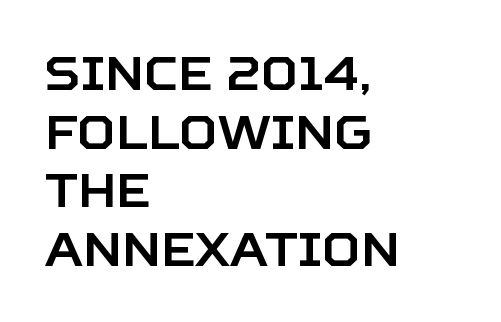
{"serif": "no", "italic": "no", "width": "normal", "stroke_contrast": "low", "x_height": "large", "monospaced": "no", "underline": "no", "align": "left", "line_spacing": "normal", "line_spacing_ratio": 1.25, "letter_spacing": "normal", "letter_spacing_em": 0.0, "glyph_px": 47}
